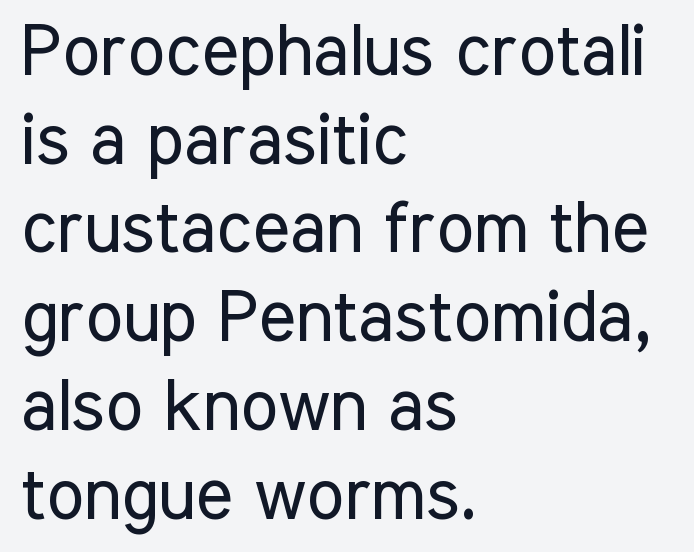
This sample uses an upright cut, with every glyph sitting square on the baseline. Think standard paragraph weight, or any step lighter than that. The tracking reads as untouched default to a designer's eye. The paragraph shown leans on its left margin. The gap between lines stays unmarked. If you measured baseline to baseline, you'd find a middling distance.
